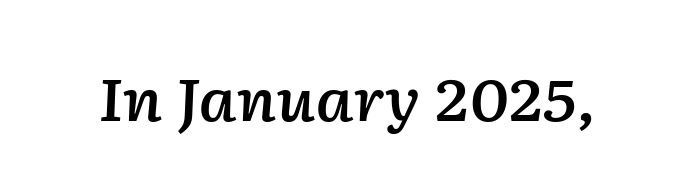
Q: Is the text bold? A: Semi-bold.
Q: Is the text italic (slanted)? A: Yes, it leans right by about 2 degrees.
Q: Is the text underlined? A: No.
Q: Is the spacing between letters normal or unusually wide? A: Normal.
Q: Width (condensed, normal, or wide)? A: Normal.
Q: Stroke contrast? A: Low.
Q: x-height? A: Medium.
Q: Monospaced? A: No.
